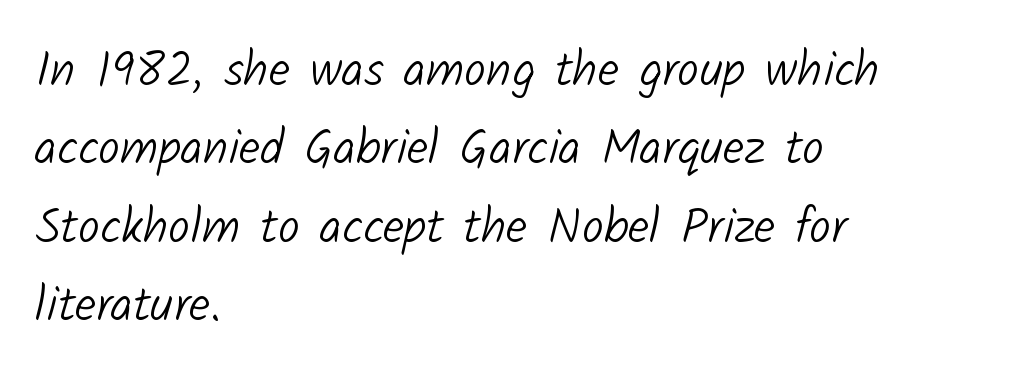
Q: Is the text bold? A: No.
Q: Is the typeface a serif or a sans-serif typeface? A: Sans-serif.
Q: Is the text underlined? A: No.
Q: How is the paragraph aligned? A: Left-aligned.
Q: Is the spacing between letters normal or unusually wide? A: Normal.
Q: Is the spacing between lines tight, normal or loose? A: Normal.
Q: Width (condensed, normal, or wide)? A: Normal.
Q: Stroke contrast? A: Low.
Q: x-height? A: Medium.
Q: Monospaced? A: No.
